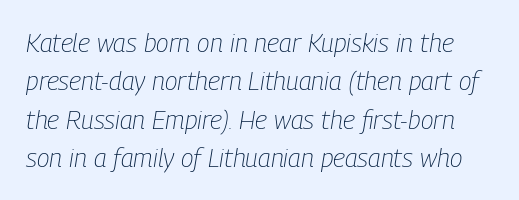
Q: Is the text bold? A: No.
Q: Is the text italic (slanted)? A: Yes, it leans right by about 9 degrees.
Q: Is the text underlined? A: No.
Q: Is the spacing between letters normal or unusually wide? A: Normal.
Q: Is the spacing between lines tight, normal or loose? A: Normal.
